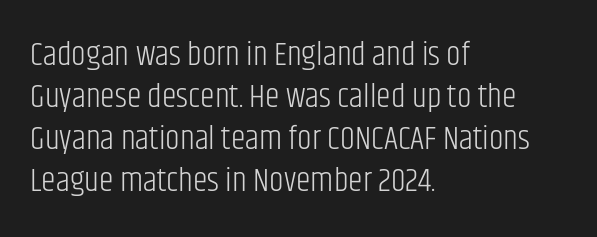
The image shows 33 px light, condensed sans-serif type, upright; set left-aligned, normal line spacing (1.27x), normal letter spacing, not underlined; low stroke contrast and a large x-height.
